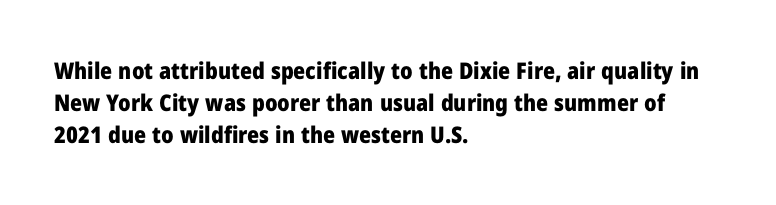
{"italic": "no", "bold": "yes", "underline": "no", "align": "left", "line_spacing": "normal", "line_spacing_ratio": 1.4, "letter_spacing": "normal", "letter_spacing_em": 0.0, "glyph_px": 23}
